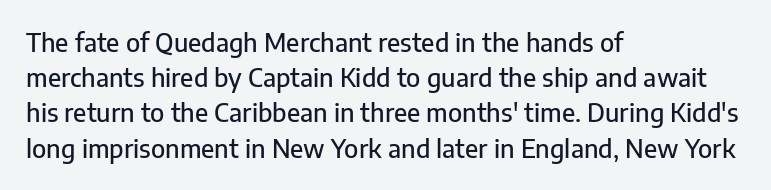
Posture: straight, roman, zero tilt. This rendering uses left alignment, leaving the right contour irregular. This sample keeps an unexceptional amount of space between lines. Bare-footed words on every line.
